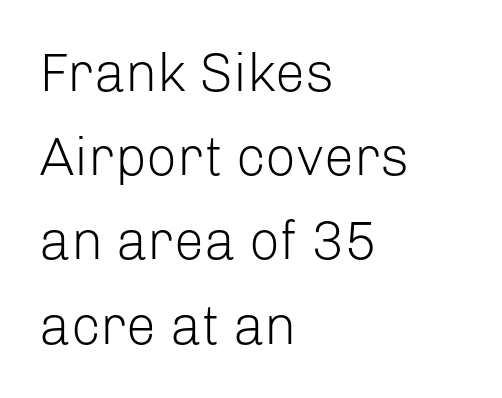
Compared with a typical body face, this is equally light or lighter still. Short and long lines alike share a common starting point at left. Each new line begins a customary step beneath the previous one. Unlike a traditional serif, this face leaves its strokes unadorned. Nobody drew a line under any word here. These lines were composed using upright roman letters.
